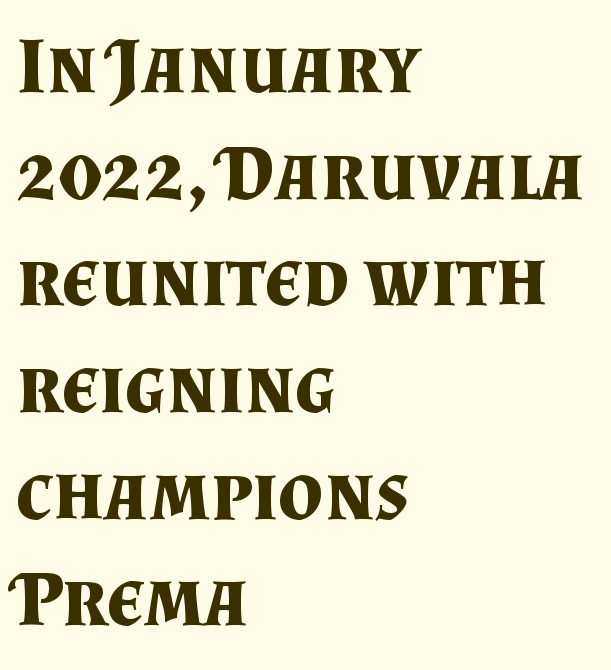
The image shows 79 px bold serif type, upright; set left-aligned, normal line spacing (1.35x), normal letter spacing, not underlined; medium stroke contrast and a small x-height.
